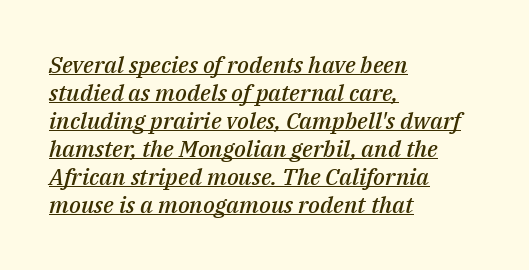
Line starts are locked; line ends wander. The passage shown leans; its letterforms are oblique. As a designer I'd log this as weight 600, semibold. Caption: standard tracking, unaltered. This is underlined copy, the kind a proofreader might mark for attention.
